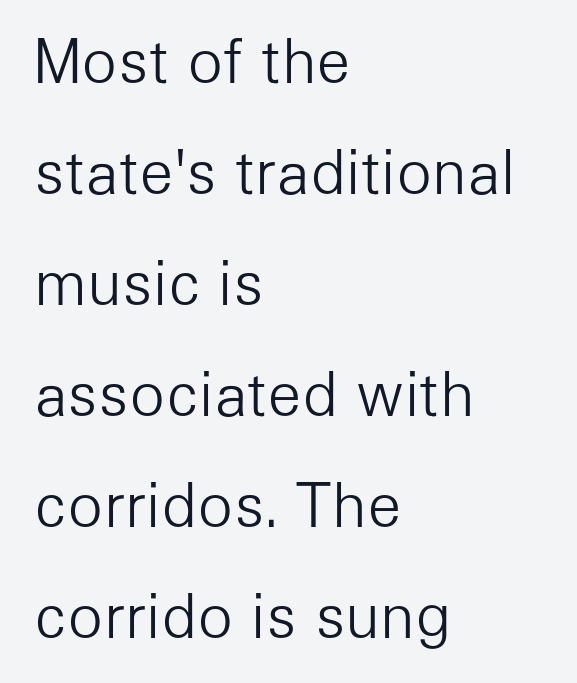
The image shows 59 px light sans-serif type, upright; set left-aligned, line spacing 1.88x, normal letter spacing, not underlined; low stroke contrast and a medium x-height.
